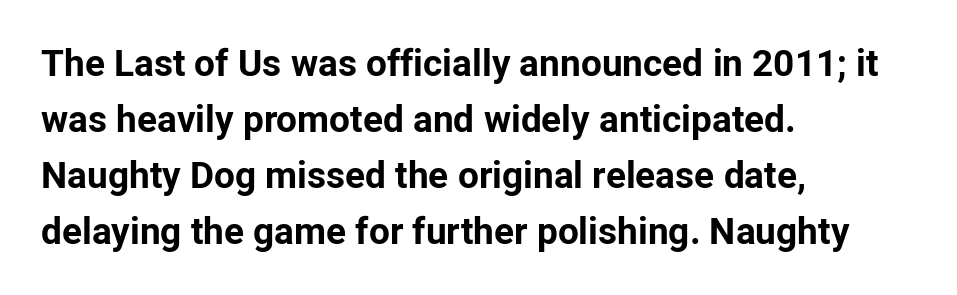
The image shows 37 px bold sans-serif type, upright; set left-aligned, normal line spacing (1.51x), normal letter spacing, not underlined; low stroke contrast and a medium x-height.
